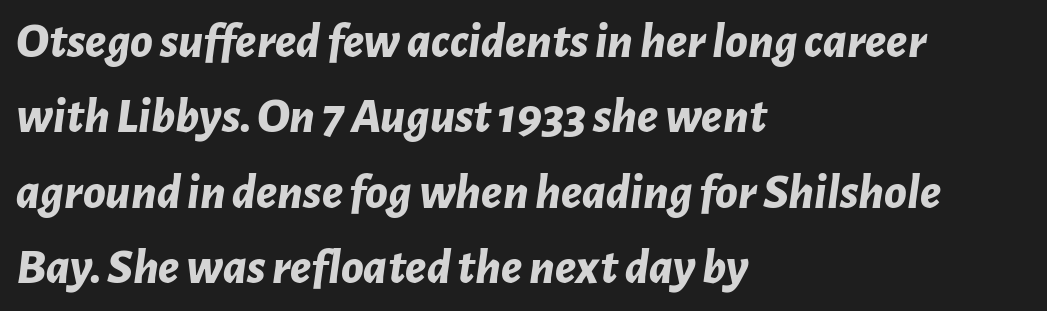
Plenty of ink on the page — the face is bold. Unmarked baselines from the first word to the last. Words appear dense and cohesive because spacing is normal. Emphasis-style slanted type is in use. The letters advance in unequal steps, a hallmark of proportional type.
